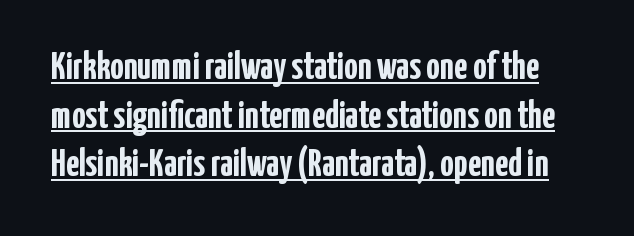
Q: Is the text bold? A: Yes.
Q: Is the text italic (slanted)? A: No, it is upright.
Q: Is the typeface a serif or a sans-serif typeface? A: Sans-serif.
Q: Is the text underlined? A: Yes.
Q: Is the spacing between letters normal or unusually wide? A: Normal.
Q: Is the spacing between lines tight, normal or loose? A: Normal.
Q: Width (condensed, normal, or wide)? A: Condensed.
Q: Stroke contrast? A: Low.
Q: x-height? A: Medium.
Q: Monospaced? A: No.
